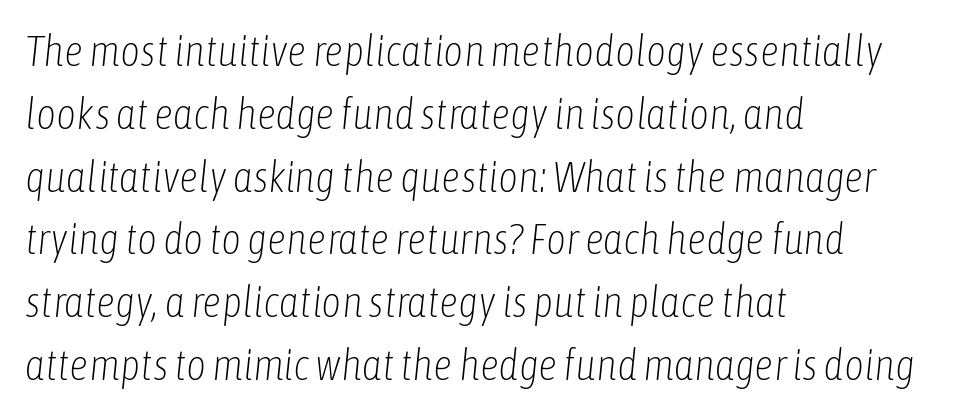
The image shows 43 px light, condensed type, italic (leaning right); set left-aligned, normal line spacing (1.46x), normal letter spacing, not underlined; low stroke contrast and a medium x-height.
